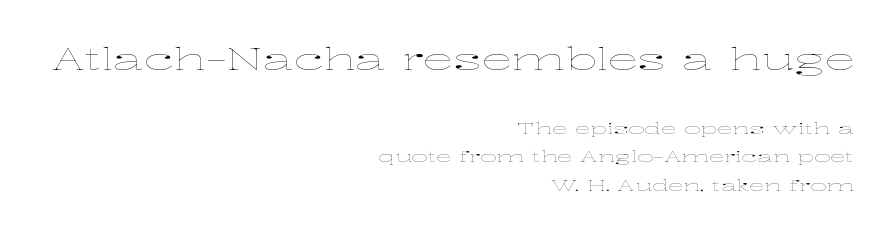
Character widths vary here, with narrow letters taking less room than wide ones. The font sits on the lighter half of the weight spectrum, regular included. Check under the words: just untouched page. Does the bottom block carry the larger type? No, the top block does. Is the letter spacing exaggerated? No — it looks like the ordinary default.
